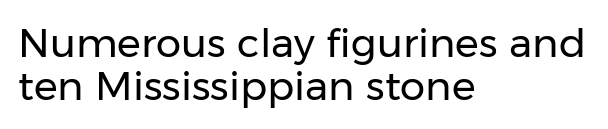
The image shows 40 px regular-weight sans-serif type, upright; set left-aligned, tight line spacing (1.07x), normal letter spacing, not underlined; low stroke contrast and a medium x-height.
